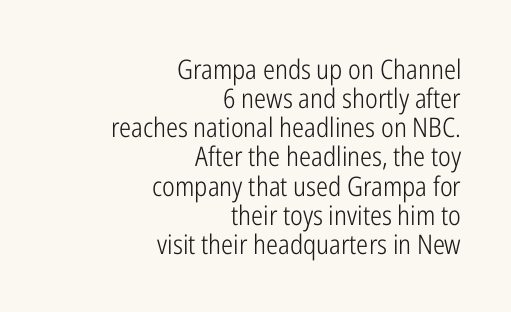
The image shows 27 px text type, upright; set right-aligned, tight line spacing (1.08x), normal letter spacing, not underlined.
